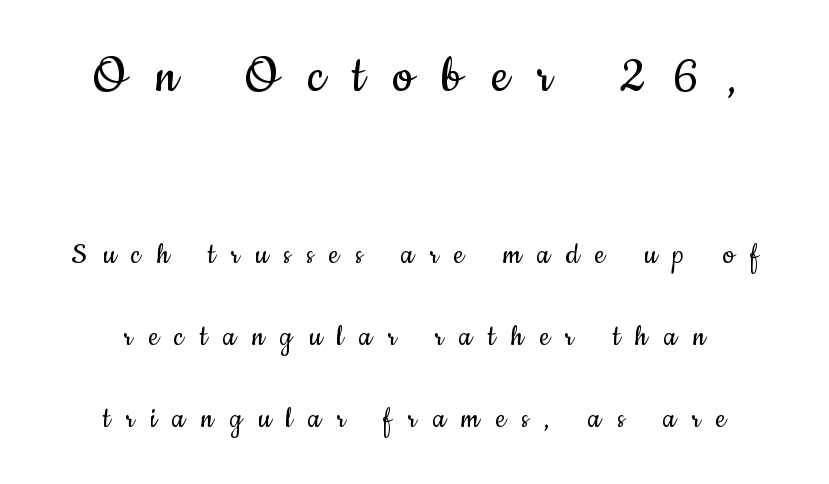
Q: Is the text bold? A: No.
Q: Is the text italic (slanted)? A: Yes.
Q: Is the typeface a serif or a sans-serif typeface? A: Sans-serif.
Q: Is the text underlined? A: No.
Q: How is the paragraph aligned? A: Centered.
Q: Is the spacing between letters normal or unusually wide? A: Unusually wide.
Q: Is the spacing between lines tight, normal or loose? A: Loose.
Q: Which block of text is set in a larger size, the first (top) or the second (bottom)? A: The first (top) one.
Q: Width (condensed, normal, or wide)? A: Condensed.
Q: Stroke contrast? A: Low.
Q: x-height? A: Small.
Q: Monospaced? A: No.
